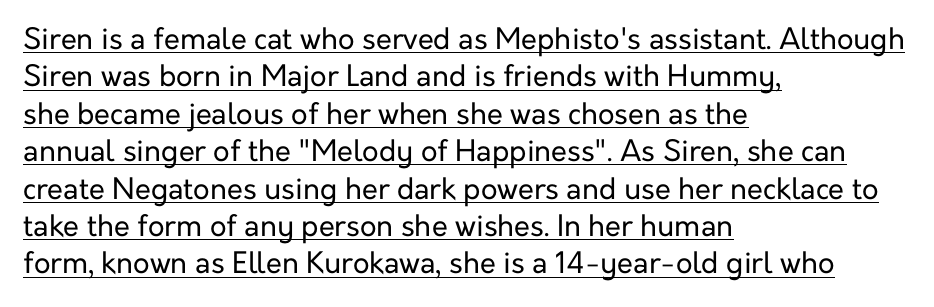
Ink coverage per letter is moderate at most. A typesetter would call this zero additional tracking. Check where the strokes stop: nothing finishes them off — pure sans. A student would call this left alignment; a typographer would say flush left, rag right. A roman cut, with each character standing at attention.
